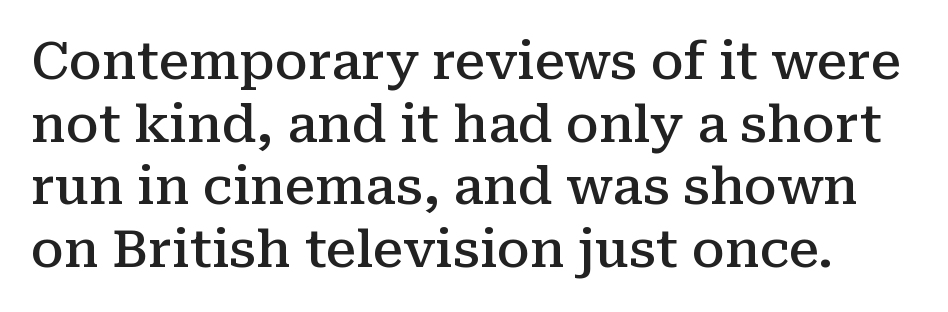
{"serif": "yes", "italic": "no", "bold": "semi", "weight": "semibold", "width": "normal", "stroke_contrast": "medium", "x_height": "medium", "monospaced": "no", "underline": "no", "line_spacing_ratio": 1.23, "letter_spacing": "normal", "letter_spacing_em": 0.0, "glyph_px": 51}
